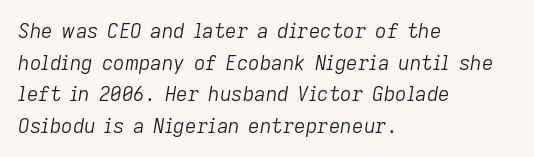
{"italic": "yes", "lean": "right", "slant_degrees": 9, "bold": "no", "underline": "no", "align": "left", "line_spacing": "normal", "line_spacing_ratio": 1.58, "letter_spacing": "normal", "letter_spacing_em": 0.0, "glyph_px": 20}
